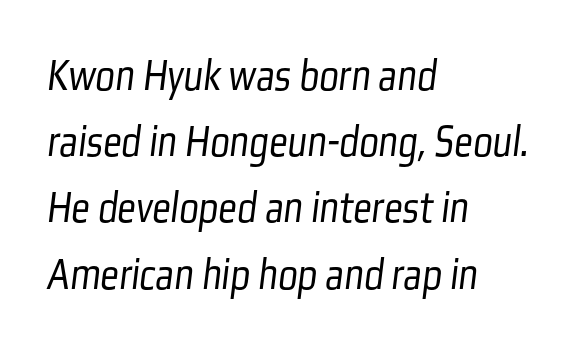
{"serif": "no", "bold": "no", "weight": "light", "width": "condensed", "stroke_contrast": "low", "x_height": "medium", "monospaced": "no", "underline": "no", "align": "left", "line_spacing": "normal", "line_spacing_ratio": 1.44, "letter_spacing": "normal", "letter_spacing_em": 0.0, "glyph_px": 46}
